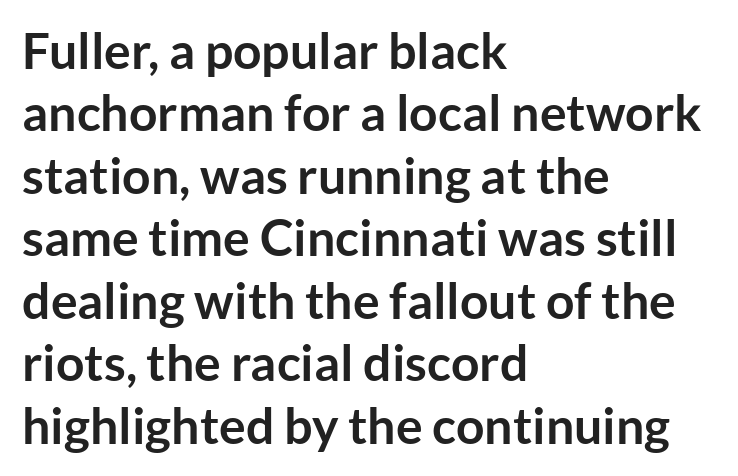
The image shows 50 px semibold sans-serif type, upright; set left-aligned, normal line spacing (1.25x), normal letter spacing, not underlined; low stroke contrast and a medium x-height.
